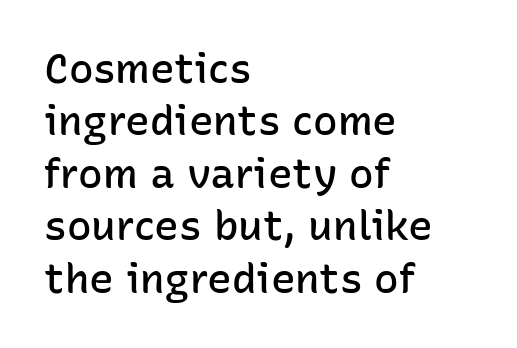
The rendering keeps characters at their native spacing. Compared with a centered layout, this one pins lines to the left instead. Upright lettering throughout. Check where the strokes stop: nothing finishes them off — pure sans. You could not count columns in this text — the font is proportionally spaced.
